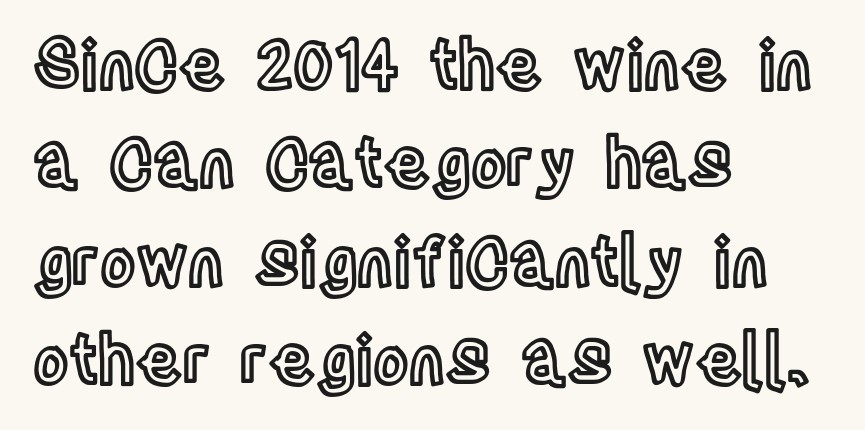
Line beginnings align vertically; line endings do not. This sample uses plain, unmodified letter spacing. The typography opts for an upright posture over an oblique one. Notice how descenders clear the ascenders below comfortably — that's standard leading. You could not count columns in this text — the font is proportionally spaced. The space directly below the letters is spotless.
